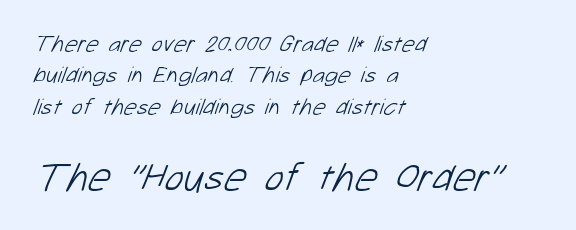
Do the characters align in a grid? No, the font is proportional. Which of the two is more prominent by size? The second, at the bottom. Anything drawn beneath the words? Only blank space. Tracking here is standard; glyphs follow each other at the usual distance. Counters stay open thanks to moderate or lighter strokes.
